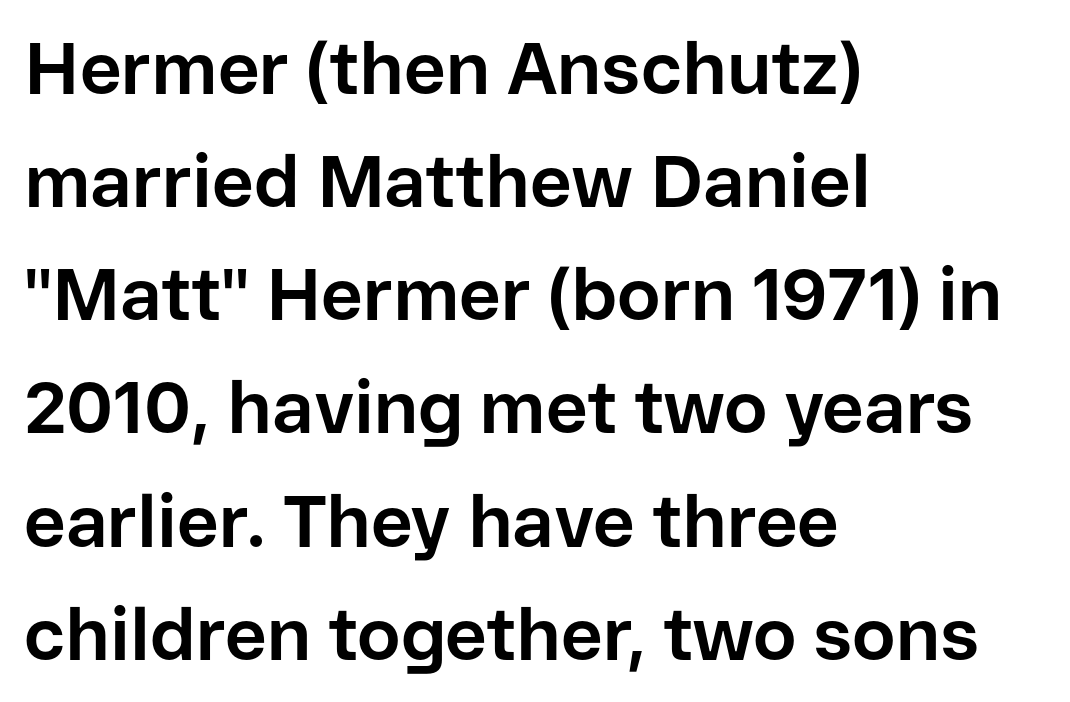
The image shows 73 px bold sans-serif type, upright; set left-aligned, normal line spacing (1.55x), normal letter spacing, not underlined; low stroke contrast and a medium x-height.
